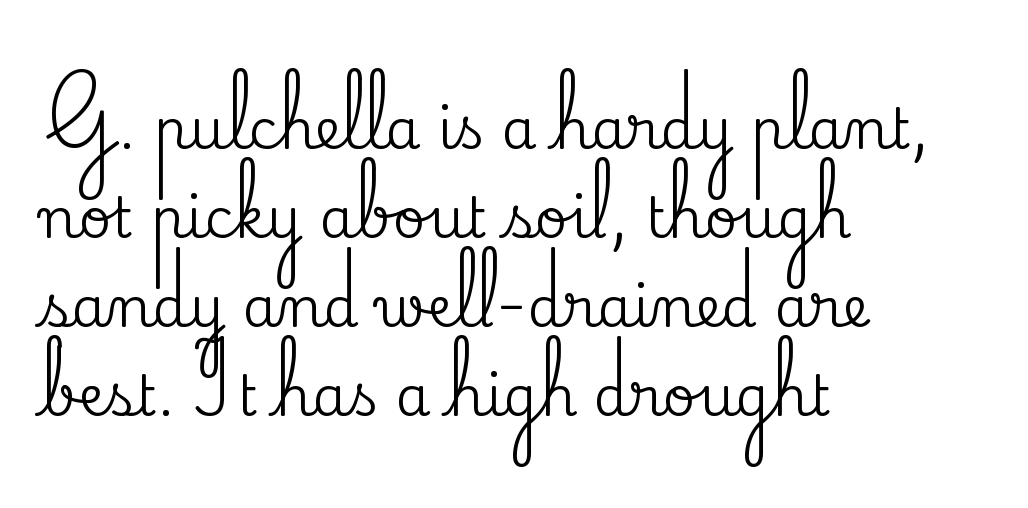
{"serif": "yes", "italic": "no", "width": "normal", "stroke_contrast": "medium", "x_height": "small", "monospaced": "no", "underline": "no", "align": "left", "line_spacing": "normal", "line_spacing_ratio": 1.59, "letter_spacing": "normal", "letter_spacing_em": 0.0, "glyph_px": 56}
